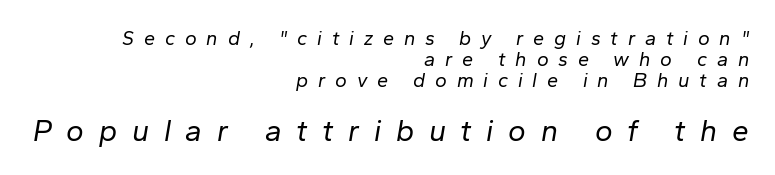
The image shows 30 px regular-weight type, italic (leaning right); set right-aligned, tight line spacing (1.05x), unusually wide letter spacing (+0.49 em), not underlined; the second (bottom) block is 1.5x larger; low stroke contrast and a medium x-height.
